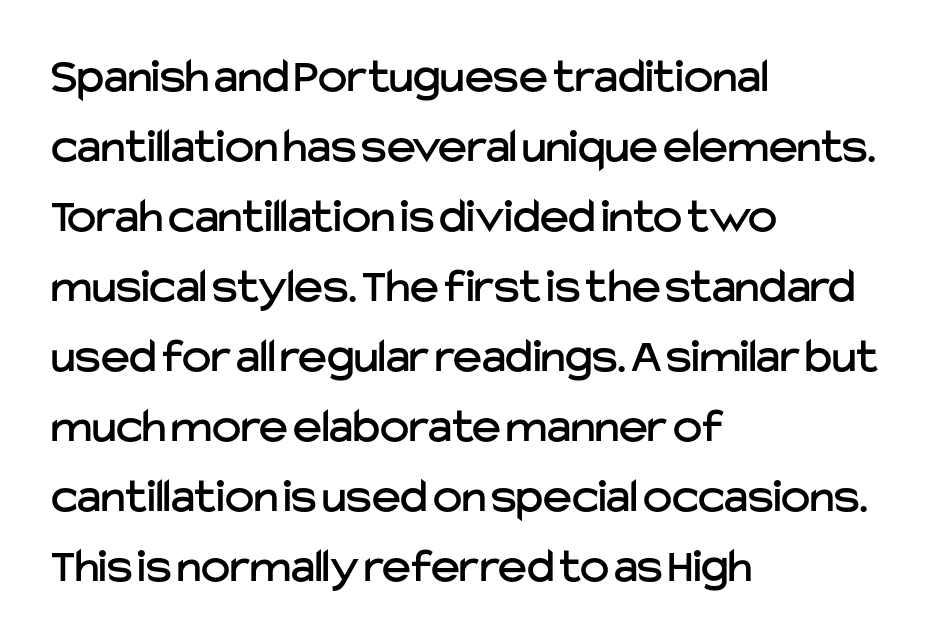
A typesetter would call this leading conventional body-copy spacing. The font's upright variant was chosen for this text. The letters advance in unequal steps, a hallmark of proportional type. Is the block centered? No — it sits flush against the left margin. No extra tracking has been applied to these lines. The gap between lines stays unmarked.
